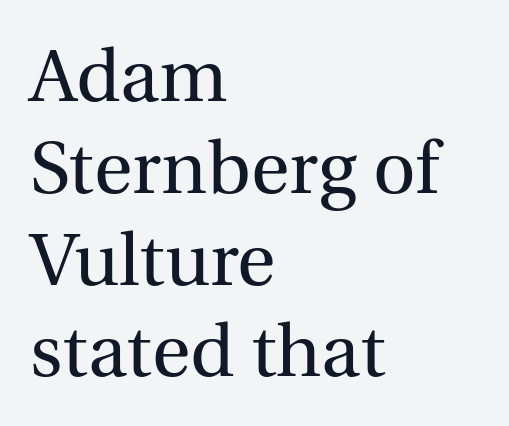
The image shows 74 px regular-weight serif type, upright; set left-aligned, line spacing 1.24x, normal letter spacing, not underlined; a medium x-height.
